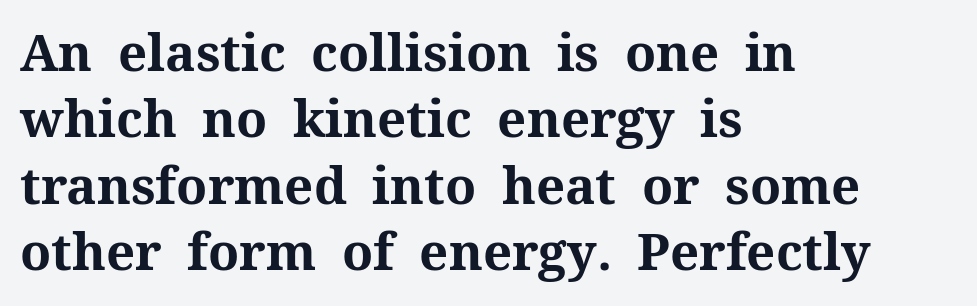
Q: Is the text bold? A: Yes.
Q: Is the text italic (slanted)? A: No, it is upright.
Q: Is the typeface a serif or a sans-serif typeface? A: Serif.
Q: Is the text underlined? A: No.
Q: How is the paragraph aligned? A: Left-aligned.
Q: Is the spacing between letters normal or unusually wide? A: Normal.
Q: Is the spacing between lines tight, normal or loose? A: Normal.
Q: Width (condensed, normal, or wide)? A: Normal.
Q: Stroke contrast? A: Medium.
Q: x-height? A: Medium.
Q: Monospaced? A: No.
